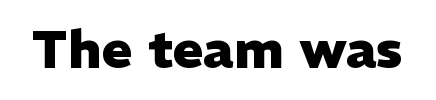
Q: Is the text bold? A: Yes.
Q: Is the text italic (slanted)? A: No, it is upright.
Q: Is the typeface a serif or a sans-serif typeface? A: Sans-serif.
Q: Is the text underlined? A: No.
Q: Is the spacing between letters normal or unusually wide? A: Normal.
Q: Width (condensed, normal, or wide)? A: Normal.
Q: Stroke contrast? A: Low.
Q: x-height? A: Medium.
Q: Monospaced? A: No.
